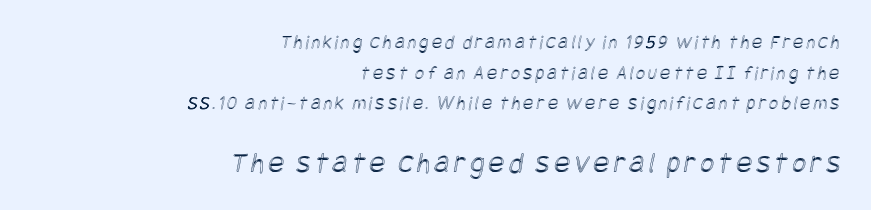
The specimen omits any rule beneath the text block's lines. The lines in this sample share a right terminus and differ only in where they begin. Top chunk: small. Bottom chunk: large. Evenly set lines give the paragraph a standard silhouette.
